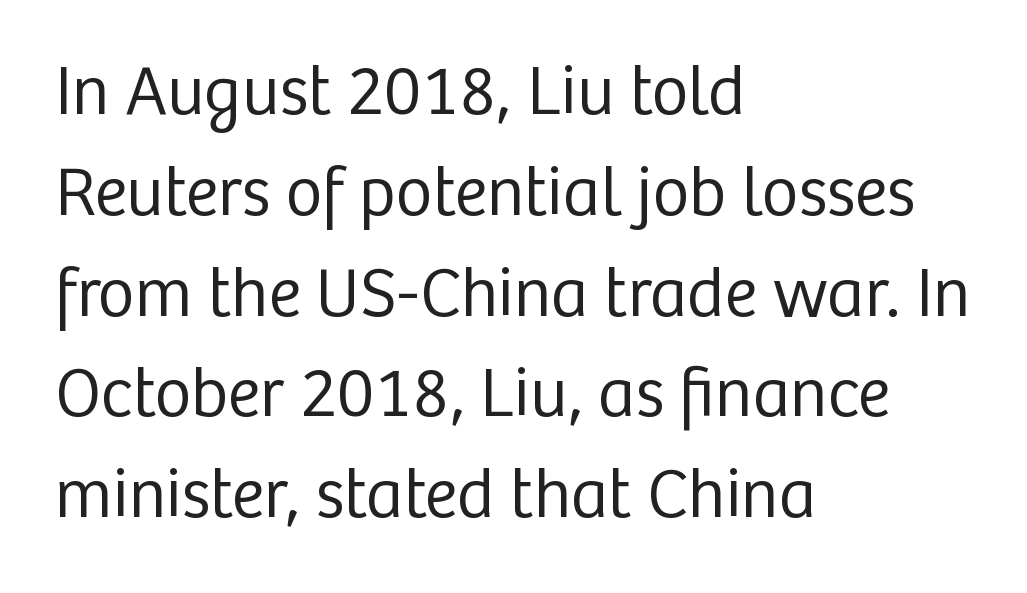
Q: Is the text bold? A: No.
Q: Is the text italic (slanted)? A: No, it is upright.
Q: Is the typeface a serif or a sans-serif typeface? A: Sans-serif.
Q: Is the text underlined? A: No.
Q: How is the paragraph aligned? A: Left-aligned.
Q: Is the spacing between letters normal or unusually wide? A: Normal.
Q: Is the spacing between lines tight, normal or loose? A: Normal.
Q: Width (condensed, normal, or wide)? A: Normal.
Q: Stroke contrast? A: Low.
Q: x-height? A: Medium.
Q: Monospaced? A: No.
